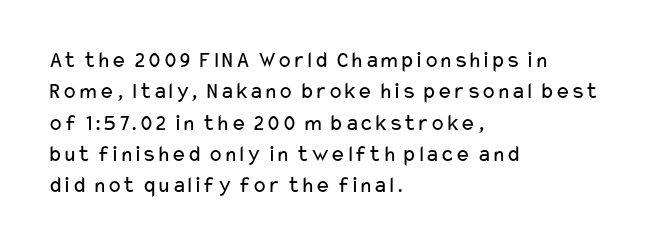
Q: Is the text bold? A: No.
Q: Is the text italic (slanted)? A: No, it is upright.
Q: Is the text underlined? A: No.
Q: How is the paragraph aligned? A: Left-aligned.
Q: Is the spacing between letters normal or unusually wide? A: Normal.
Q: Is the spacing between lines tight, normal or loose? A: Normal.
